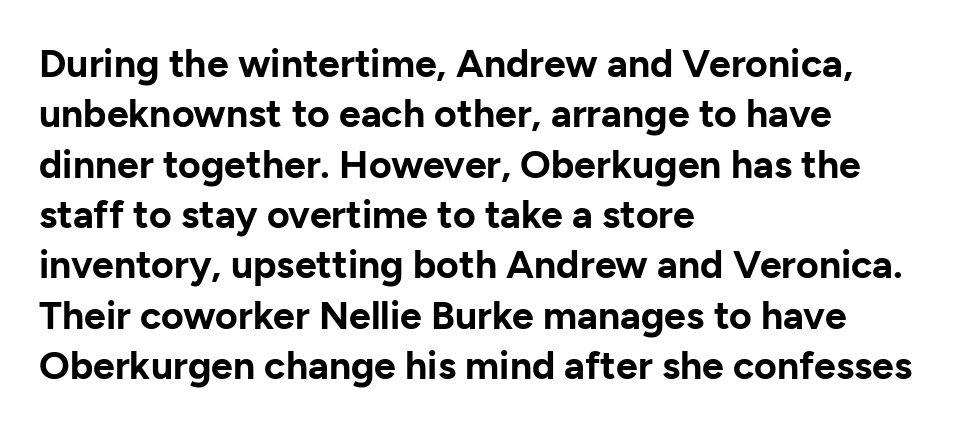
Q: Is the text bold? A: Yes.
Q: Is the text italic (slanted)? A: No, it is upright.
Q: Is the typeface a serif or a sans-serif typeface? A: Sans-serif.
Q: Is the text underlined? A: No.
Q: How is the paragraph aligned? A: Left-aligned.
Q: Is the spacing between letters normal or unusually wide? A: Normal.
Q: Is the spacing between lines tight, normal or loose? A: Normal.
Q: Width (condensed, normal, or wide)? A: Normal.
Q: Stroke contrast? A: Low.
Q: x-height? A: Medium.
Q: Monospaced? A: No.
